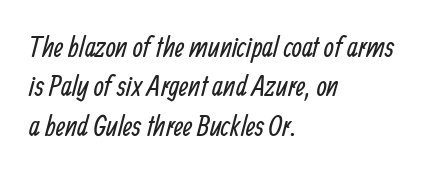
The image shows 29 px regular-weight, condensed sans-serif type; set left-aligned, normal line spacing (1.36x), normal letter spacing, not underlined; low stroke contrast and a medium x-height.
